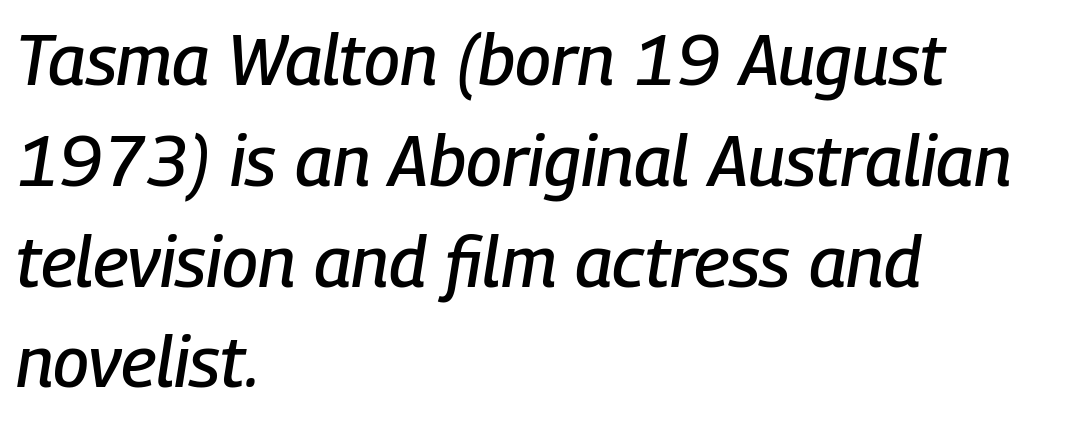
A typesetter would call this proportional, since set widths differ per character. The text block is weighted toward the left margin, trailing off unevenly rightward. Does the leading feel generous? No, just average. Is the letter spacing exaggerated? No — it looks like the ordinary default. Any mark beneath the type? The region is blank.
